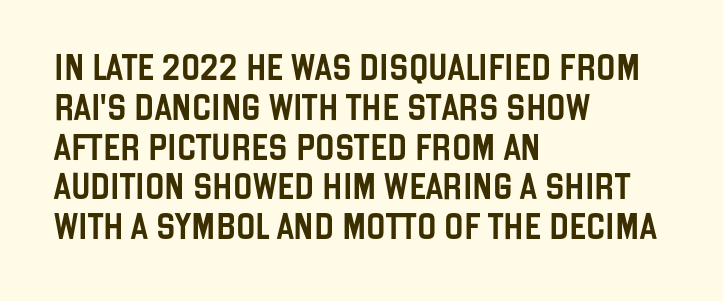
{"italic": "no", "underline": "no", "align": "left", "line_spacing": "normal", "line_spacing_ratio": 1.53, "letter_spacing": "normal", "letter_spacing_em": 0.0, "glyph_px": 26}
